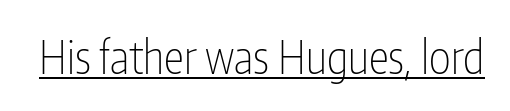
{"serif": "no", "italic": "no", "bold": "no", "weight": "thin", "width": "condensed", "stroke_contrast": "low", "x_height": "medium", "monospaced": "no", "underline": "yes", "letter_spacing": "normal", "letter_spacing_em": 0.0, "glyph_px": 46}
